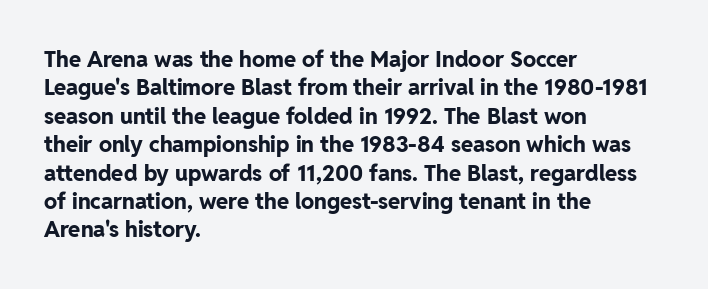
This is the regular roman posture of the typeface. The lines in this sample share a left origin and differ only in where they stop. Standard letterfit; no display-style spreading of the glyphs. Heavy-handed strokes throughout: this text is bold. The space directly below the letters is spotless.
